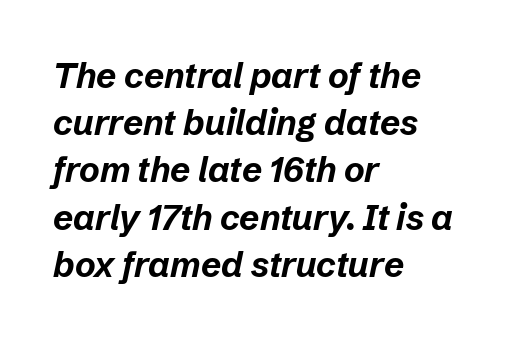
{"italic": "yes", "lean": "right", "slant_degrees": 12, "bold": "yes", "weight": "bold", "width": "normal", "stroke_contrast": "low", "x_height": "medium", "monospaced": "no", "underline": "no", "align": "left", "line_spacing": "normal", "line_spacing_ratio": 1.35, "letter_spacing": "normal", "letter_spacing_em": 0.0, "glyph_px": 35}
